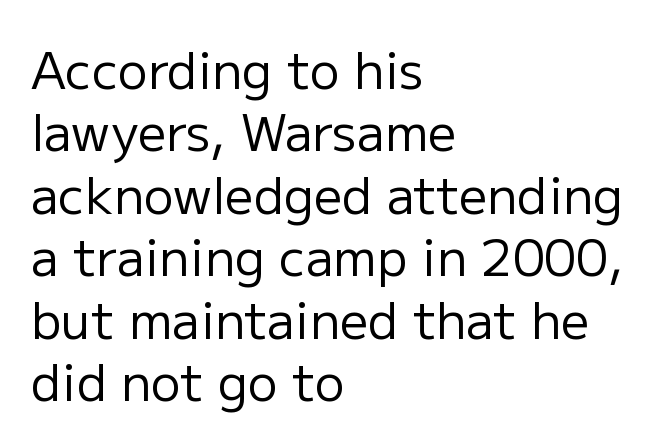
Descenders are the only things crossing below the line. Compared with typical paragraphs, the rows here are spaced about the same. Character widths vary here, with narrow letters taking less room than wide ones. This sample is left-justified, so line endings fall wherever the words run out.
